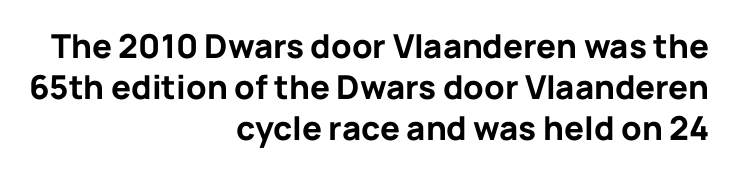
Q: Is the text bold? A: Yes.
Q: Is the text italic (slanted)? A: No, it is upright.
Q: Is the typeface a serif or a sans-serif typeface? A: Sans-serif.
Q: Is the text underlined? A: No.
Q: How is the paragraph aligned? A: Right-aligned.
Q: Is the spacing between letters normal or unusually wide? A: Normal.
Q: Width (condensed, normal, or wide)? A: Normal.
Q: Stroke contrast? A: Low.
Q: x-height? A: Medium.
Q: Monospaced? A: No.
